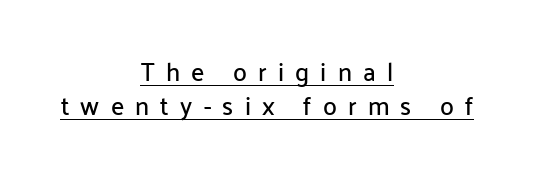
Q: Is the text italic (slanted)? A: No, it is upright.
Q: Is the text underlined? A: Yes.
Q: How is the paragraph aligned? A: Centered.
Q: Is the spacing between letters normal or unusually wide? A: Unusually wide.
Q: Is the spacing between lines tight, normal or loose? A: Normal.
